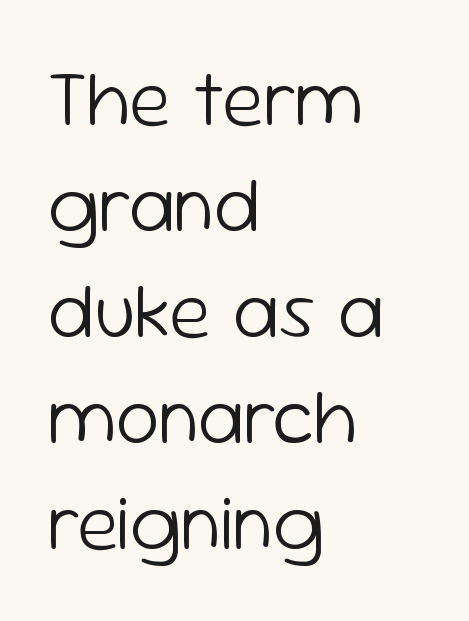
What kind of face is this? One without serifs — a sans. This rendering leaves character spacing at its baseline value. No italicization has been applied; the sample stays upright. The passage shown is typed in a proportional face where columns would drift.
